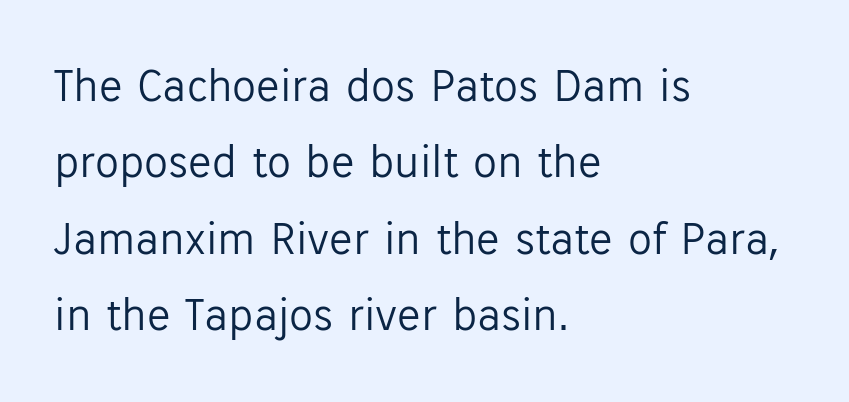
Here the designer chose a conventional face with non-uniform glyph widths. The font is comparable to plain body text, perhaps lighter. Is there any slant? The stems are plumb. What stands out about the letter spacing? Nothing — it is the standard amount.
